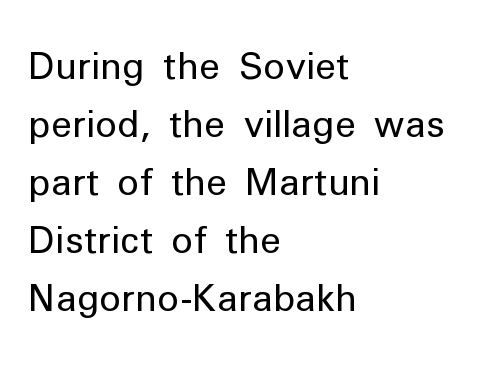
The image shows 37 px regular-weight sans-serif type, upright; set left-aligned, normal line spacing (1.57x), normal letter spacing, not underlined; low stroke contrast and a medium x-height.
